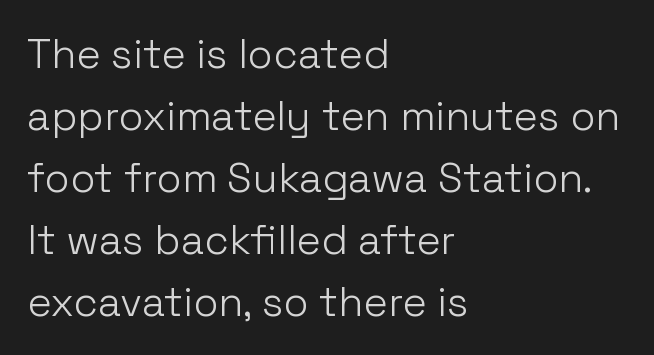
{"serif": "no", "italic": "no", "bold": "no", "weight": "light", "width": "normal", "stroke_contrast": "low", "x_height": "medium", "monospaced": "no", "underline": "no", "align": "left", "line_spacing": "normal", "line_spacing_ratio": 1.51, "letter_spacing": "normal", "letter_spacing_em": 0.0, "glyph_px": 41}
